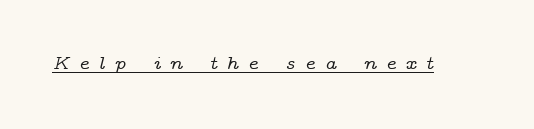
Decoration check: the copy is underlined. Every character sits at an angle, as italics do. This rendering widens character spacing well past its baseline value.
